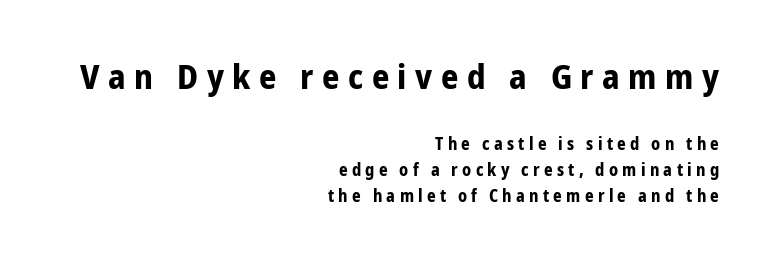
Q: Is the text bold? A: Yes.
Q: Is the text italic (slanted)? A: No, it is upright.
Q: Is the typeface a serif or a sans-serif typeface? A: Sans-serif.
Q: Is the text underlined? A: No.
Q: How is the paragraph aligned? A: Right-aligned.
Q: Is the spacing between letters normal or unusually wide? A: Unusually wide.
Q: Is the spacing between lines tight, normal or loose? A: Normal.
Q: Which block of text is set in a larger size, the first (top) or the second (bottom)? A: The first (top) one.
Q: Width (condensed, normal, or wide)? A: Condensed.
Q: Stroke contrast? A: Low.
Q: x-height? A: Medium.
Q: Monospaced? A: No.
